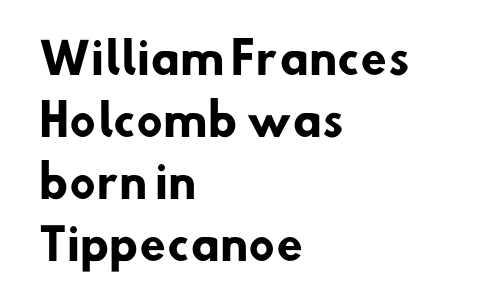
{"serif": "no", "bold": "yes", "weight": "heavy", "width": "normal", "stroke_contrast": "low", "x_height": "small", "monospaced": "no", "underline": "no", "align": "left", "line_spacing": "normal", "line_spacing_ratio": 1.44, "letter_spacing": "normal", "letter_spacing_em": 0.0, "glyph_px": 43}
